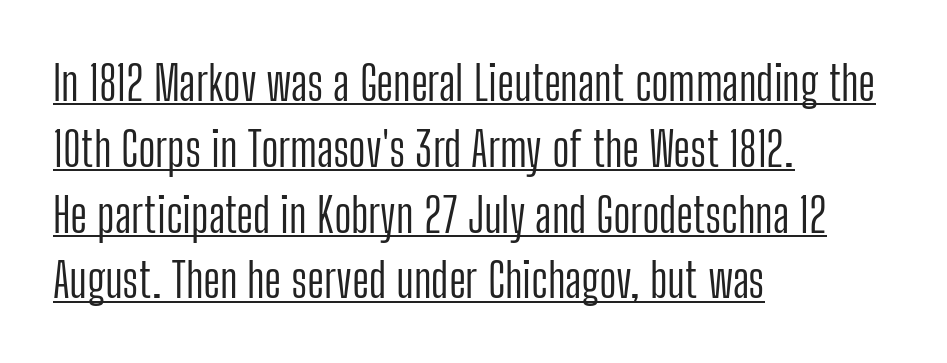
{"serif": "no", "italic": "no", "bold": "no", "weight": "light", "width": "condensed", "stroke_contrast": "low", "x_height": "medium", "monospaced": "no", "underline": "yes", "align": "left", "line_spacing": "normal", "line_spacing_ratio": 1.37, "letter_spacing": "normal", "letter_spacing_em": 0.0, "glyph_px": 48}
